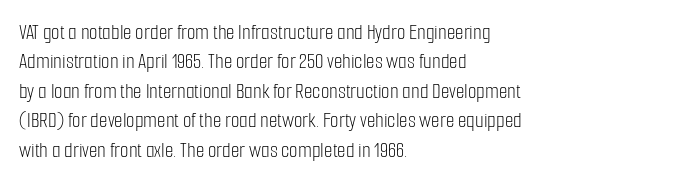
The image shows 22 px text type, upright; set left-aligned, normal line spacing (1.34x), normal letter spacing, not underlined.
